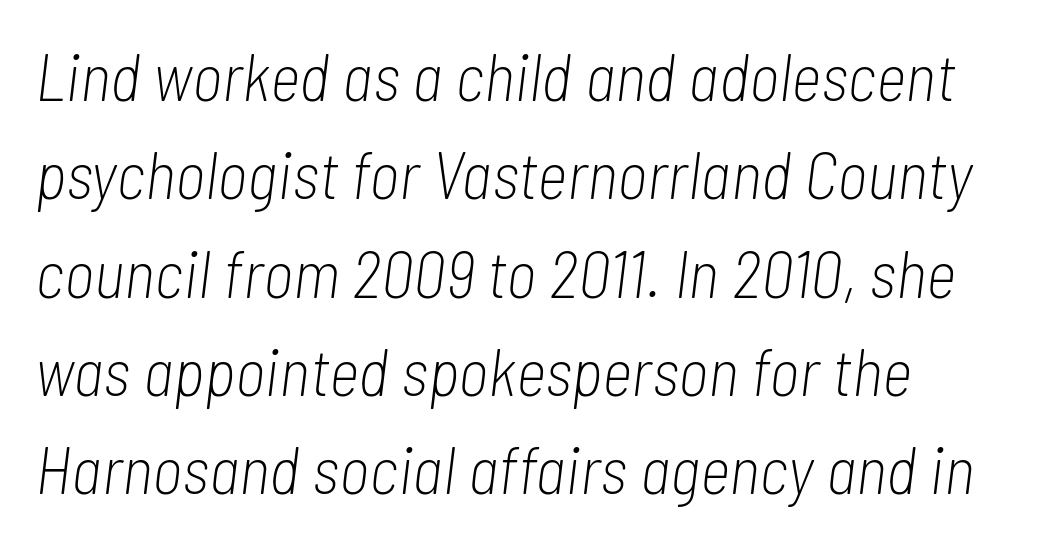
Q: Is the text bold? A: No.
Q: Is the text italic (slanted)? A: Yes, it leans right by about 7 degrees.
Q: Is the text underlined? A: No.
Q: How is the paragraph aligned? A: Left-aligned.
Q: Is the spacing between letters normal or unusually wide? A: Normal.
Q: Is the spacing between lines tight, normal or loose? A: Normal.
Q: Width (condensed, normal, or wide)? A: Condensed.
Q: Stroke contrast? A: Low.
Q: x-height? A: Medium.
Q: Monospaced? A: No.
